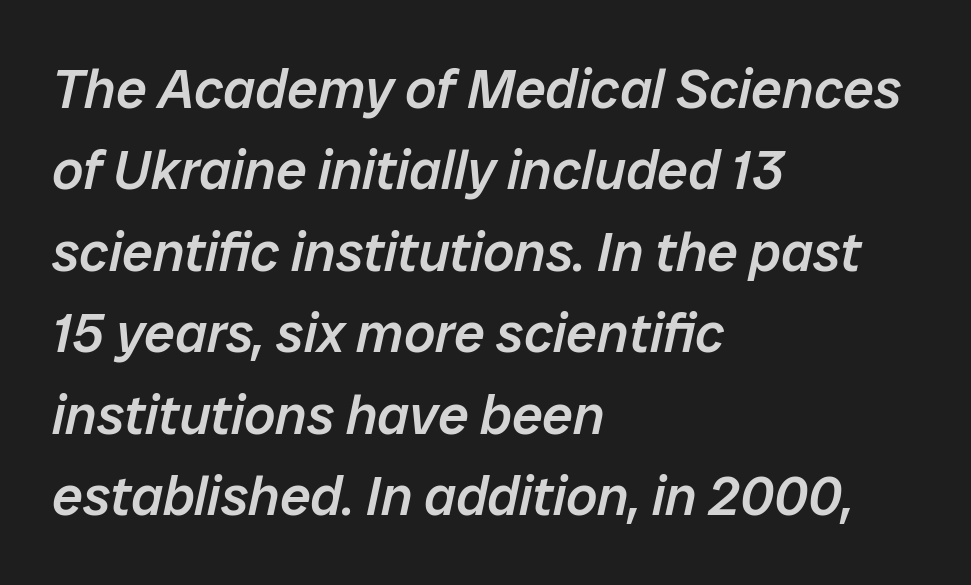
{"italic": "yes", "lean": "right", "slant_degrees": 12, "bold": "semi", "weight": "semibold", "width": "normal", "stroke_contrast": "low", "x_height": "medium", "monospaced": "no", "underline": "no", "align": "left", "line_spacing": "normal", "line_spacing_ratio": 1.48, "letter_spacing": "normal", "letter_spacing_em": 0.0, "glyph_px": 55}
